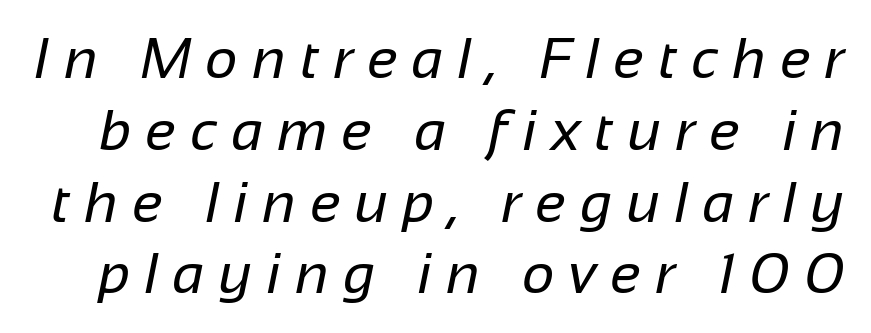
{"serif": "no", "bold": "no", "weight": "regular", "width": "normal", "stroke_contrast": "low", "x_height": "medium", "monospaced": "no", "underline": "no", "line_spacing": "normal", "line_spacing_ratio": 1.26, "letter_spacing": "wide", "letter_spacing_em": 0.25, "glyph_px": 57}
